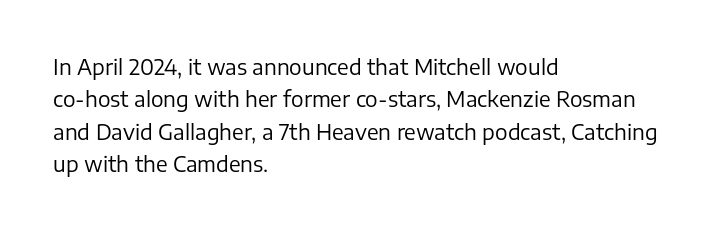
{"italic": "no", "bold": "no", "underline": "no", "align": "left", "line_spacing": "normal", "line_spacing_ratio": 1.54, "letter_spacing": "normal", "letter_spacing_em": 0.0, "glyph_px": 21}
